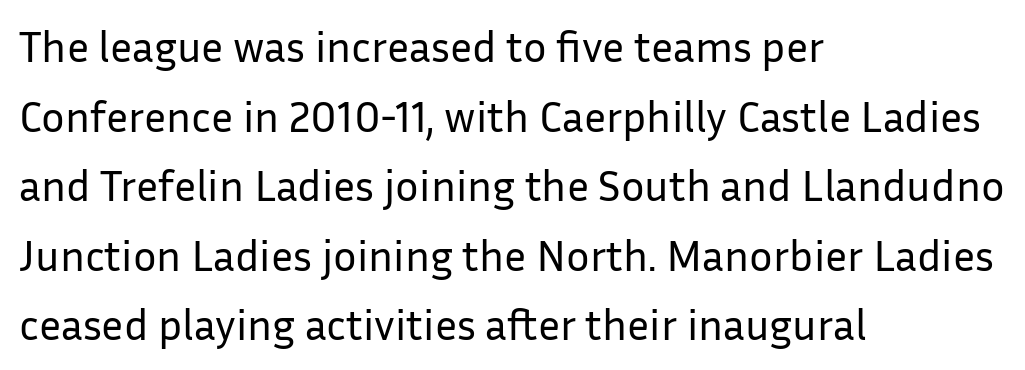
Q: Is the text bold? A: No.
Q: Is the text italic (slanted)? A: No, it is upright.
Q: Is the typeface a serif or a sans-serif typeface? A: Sans-serif.
Q: Is the text underlined? A: No.
Q: How is the paragraph aligned? A: Left-aligned.
Q: Is the spacing between letters normal or unusually wide? A: Normal.
Q: Is the spacing between lines tight, normal or loose? A: Normal.
Q: Width (condensed, normal, or wide)? A: Normal.
Q: Stroke contrast? A: Low.
Q: x-height? A: Medium.
Q: Monospaced? A: No.
